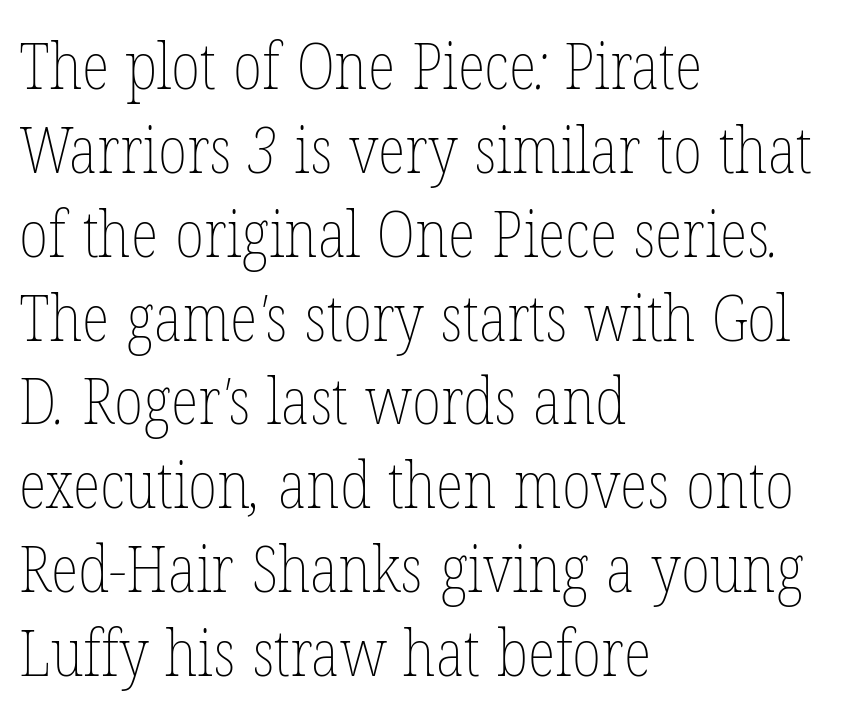
{"bold": "no", "weight": "thin", "width": "condensed", "stroke_contrast": "low", "x_height": "medium", "monospaced": "no", "underline": "no", "align": "left", "line_spacing": "normal", "line_spacing_ratio": 1.29, "letter_spacing": "normal", "letter_spacing_em": 0.0, "glyph_px": 65}
